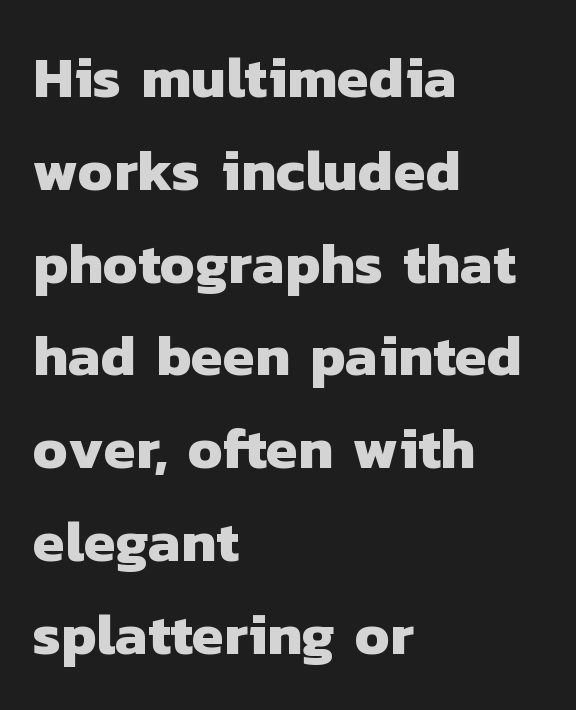
{"serif": "no", "bold": "yes", "weight": "heavy", "width": "normal", "stroke_contrast": "low", "x_height": "medium", "monospaced": "no", "underline": "no", "align": "left", "line_spacing": "normal", "line_spacing_ratio": 1.6, "letter_spacing": "normal", "letter_spacing_em": 0.0, "glyph_px": 58}
